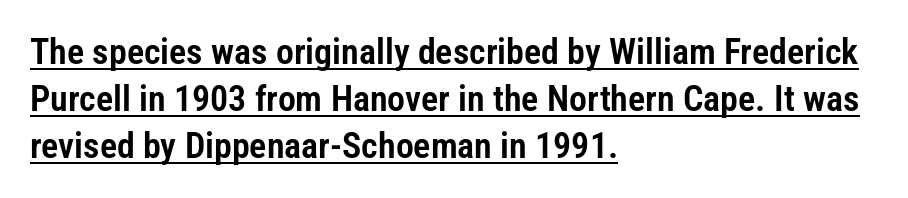
Leading matches the norm, producing a regular column. These lines stack with their left ends in a neat column. These lines are composed in type without serifs. Looks like regular typesetting: each glyph gets only the width it needs. In designer terms, the underline attribute is active on this setting. The line texture is even and compact thanks to regular tracking.
